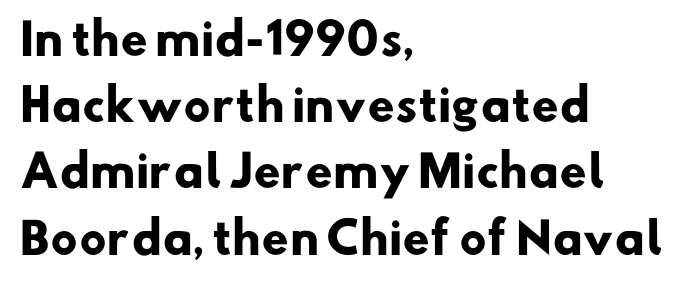
The image shows 43 px heavy sans-serif type; set left-aligned, normal line spacing (1.54x), normal letter spacing, not underlined; low stroke contrast and a small x-height.
